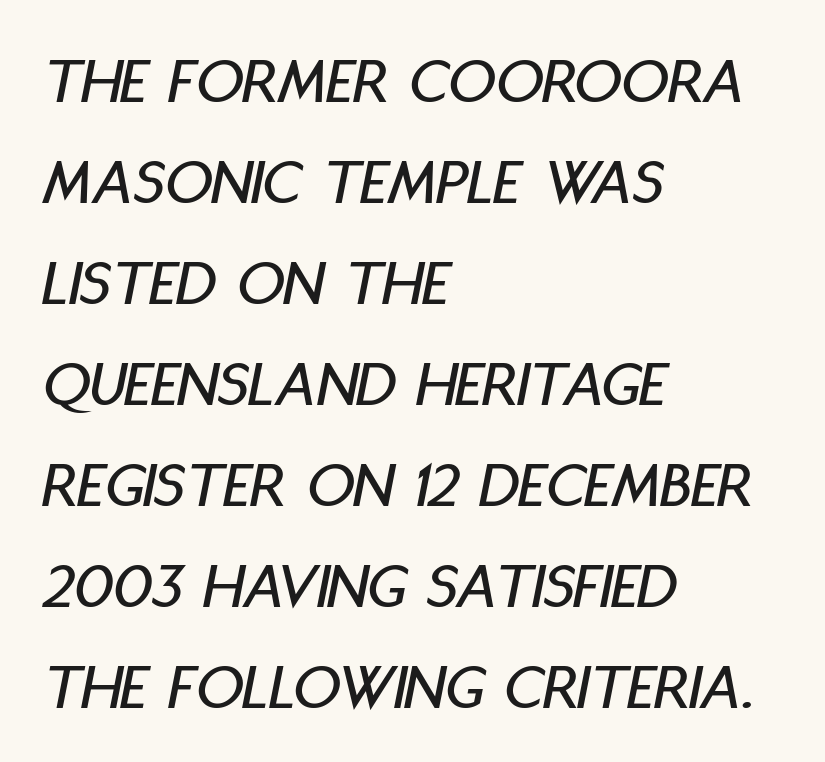
The image shows 66 px condensed type, italic (leaning right); set left-aligned, normal line spacing (1.53x), normal letter spacing, not underlined; low stroke contrast and a large x-height.
